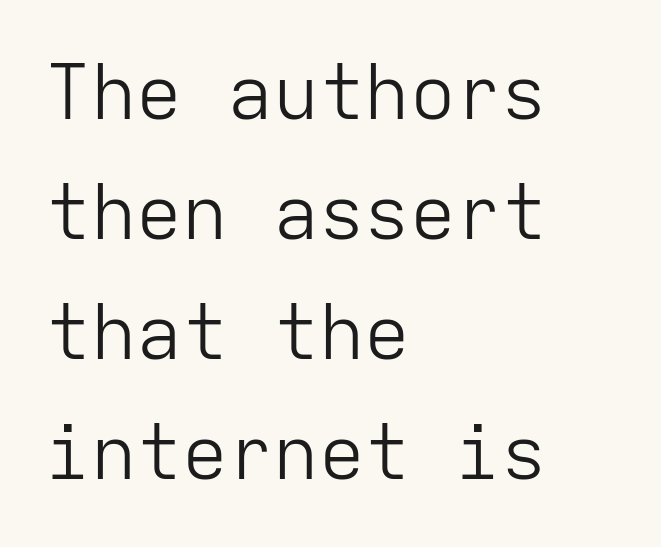
Nothing sits at the stroke ends, so this counts as sans-serif. The space beneath each line is pristine and unruled. A classic flush-left, rag-right setting is used for this passage. Students, observe: this is what conventionally led text looks like.
